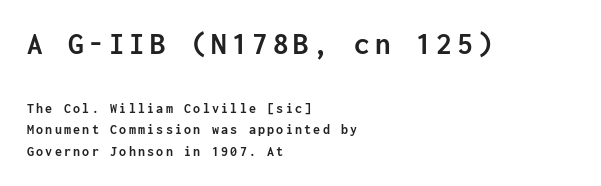
A clean baseline with only descenders dipping below it. Look at the bottom of the vertical strokes: they stop flat, with no serifs. These lines carry a lot of weight — the face is fully bold. Character size in the leading block exceeds that of the trailing block. This sample has the even, mechanical cadence of fixed-width lettering. Notice how the passage keeps a crisp vertical edge on the left only.
